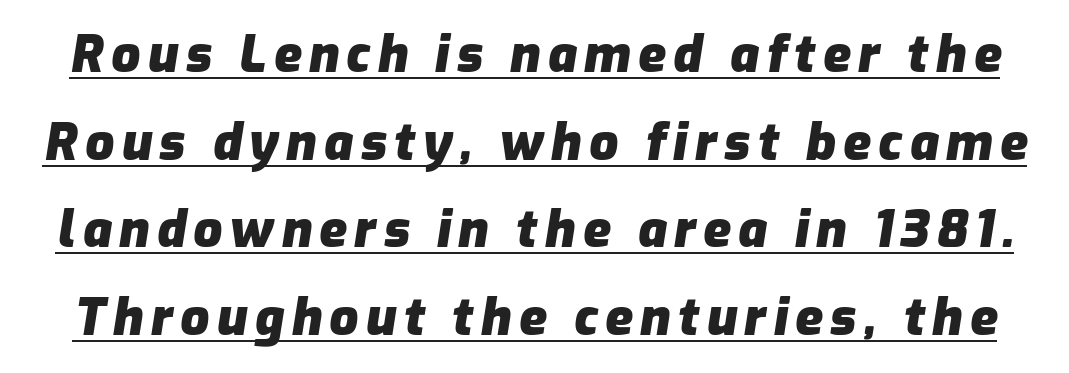
Q: Is the text bold? A: Yes.
Q: Is the text italic (slanted)? A: Yes, it leans right by about 9 degrees.
Q: Is the text underlined? A: Yes.
Q: Width (condensed, normal, or wide)? A: Normal.
Q: Stroke contrast? A: Low.
Q: x-height? A: Medium.
Q: Monospaced? A: No.
